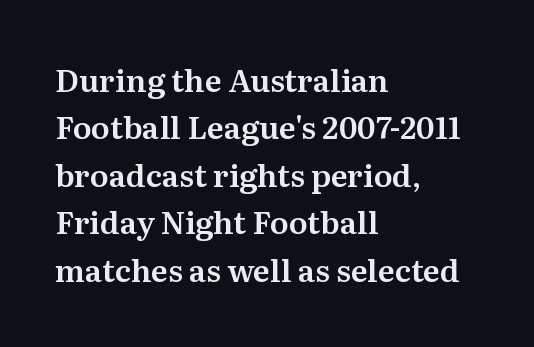
Q: Is the text italic (slanted)? A: No, it is upright.
Q: Is the typeface a serif or a sans-serif typeface? A: Serif.
Q: Is the text underlined? A: No.
Q: How is the paragraph aligned? A: Left-aligned.
Q: Is the spacing between letters normal or unusually wide? A: Normal.
Q: Is the spacing between lines tight, normal or loose? A: Normal.
Q: Width (condensed, normal, or wide)? A: Normal.
Q: Stroke contrast? A: Medium.
Q: x-height? A: Medium.
Q: Monospaced? A: No.
